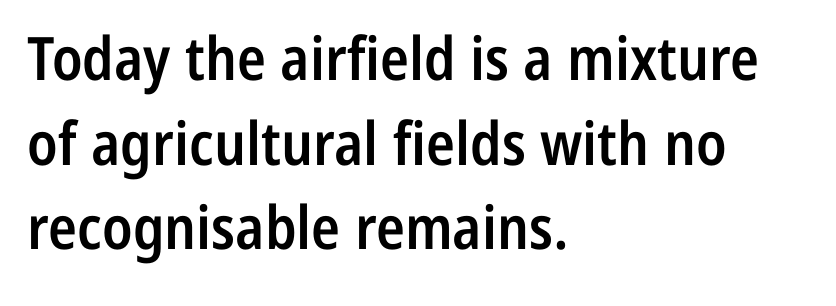
The sample has been set in demibold, a notch under bold. In CSS terms this would be text-align: left. The string is rendered with underlining switched off. Honestly, the letter spacing is just normal — you wouldn't notice it. Line spacing here is normal. Spacing verdict: proportional, widths tailored to each character.
